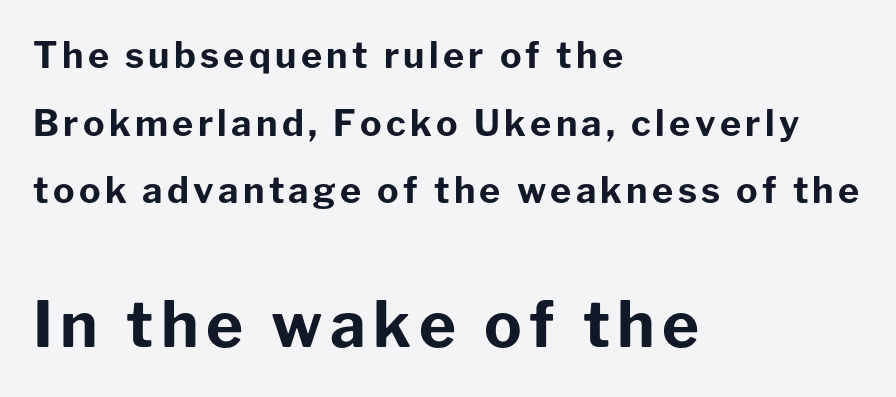
{"serif": "no", "italic": "no", "bold": "yes", "weight": "bold", "width": "normal", "stroke_contrast": "low", "x_height": "medium", "monospaced": "no", "underline": "no", "align": "left", "line_spacing_ratio": 1.88, "larger_block": "second", "size_ratio": 1.75, "glyph_px": 63}
